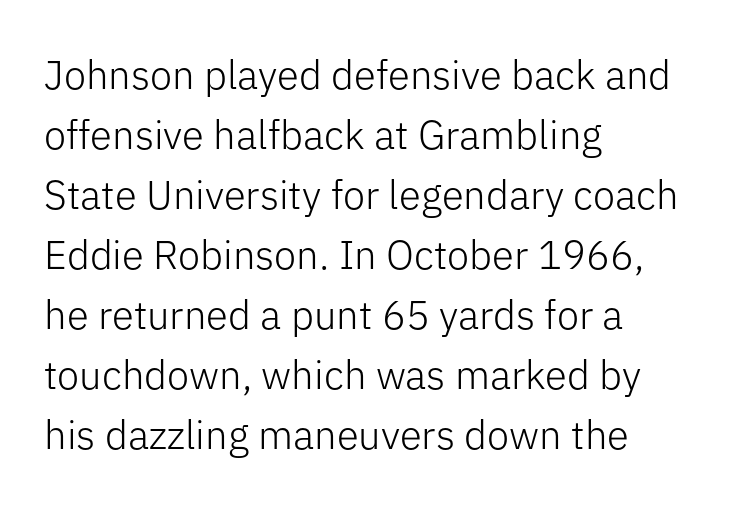
Does extra space separate the letters? No, they use regular spacing. Spacing verdict: proportional, widths tailored to each character. Is there much room between lines? A standard amount, neither cramped nor airy. Upright lettering throughout. Serif or sans? Sans — the stroke terminals are bare.
